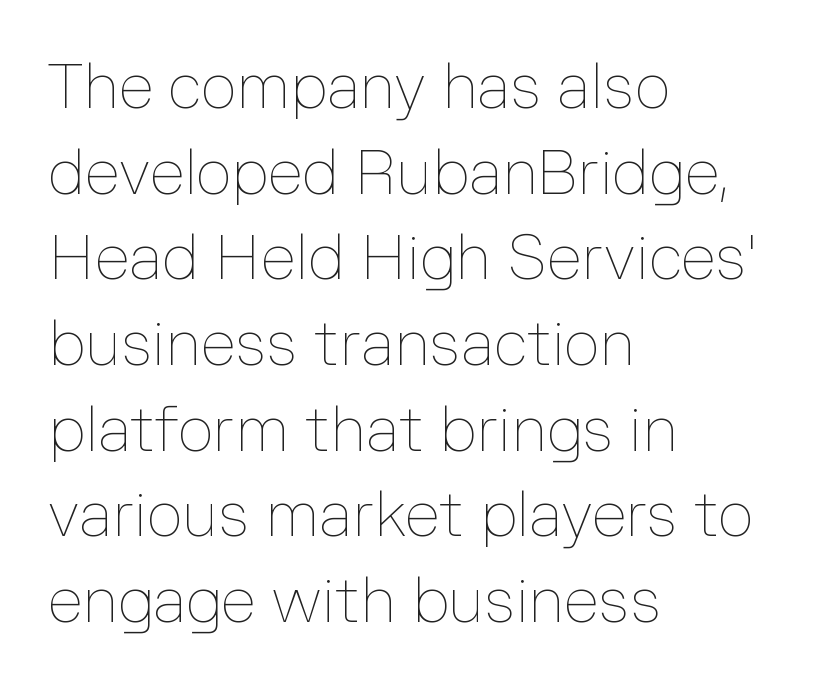
The image shows 63 px thin type, upright; set left-aligned, normal line spacing (1.36x), normal letter spacing, not underlined; low stroke contrast and a medium x-height.
